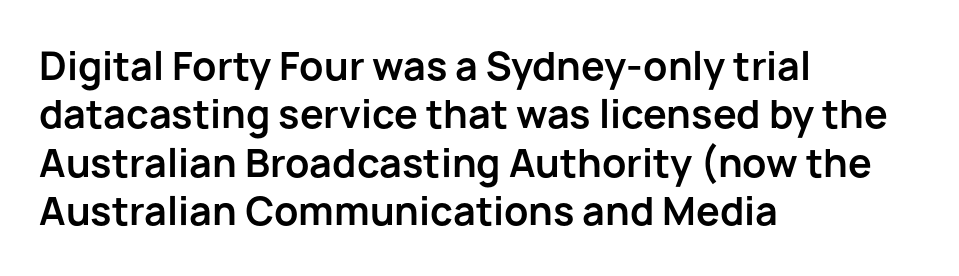
The image shows 38 px bold sans-serif type, upright; set left-aligned, normal line spacing (1.27x), normal letter spacing, not underlined; low stroke contrast and a medium x-height.
